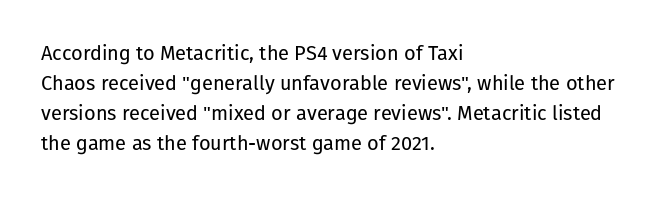
Q: Is the text bold? A: No.
Q: Is the text italic (slanted)? A: No, it is upright.
Q: Is the text underlined? A: No.
Q: How is the paragraph aligned? A: Left-aligned.
Q: Is the spacing between letters normal or unusually wide? A: Normal.
Q: Is the spacing between lines tight, normal or loose? A: Normal.
